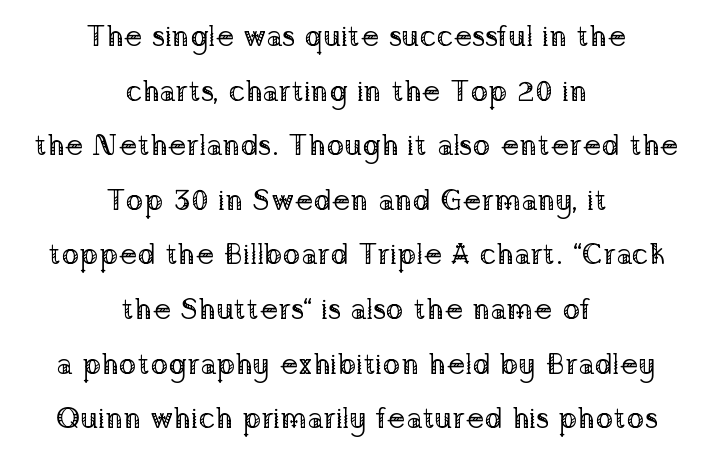
{"serif": "yes", "italic": "no", "bold": "no", "weight": "regular", "width": "normal", "stroke_contrast": "low", "x_height": "medium", "monospaced": "no", "underline": "no", "align": "center", "line_spacing_ratio": 1.82, "letter_spacing": "normal", "letter_spacing_em": 0.0, "glyph_px": 30}
